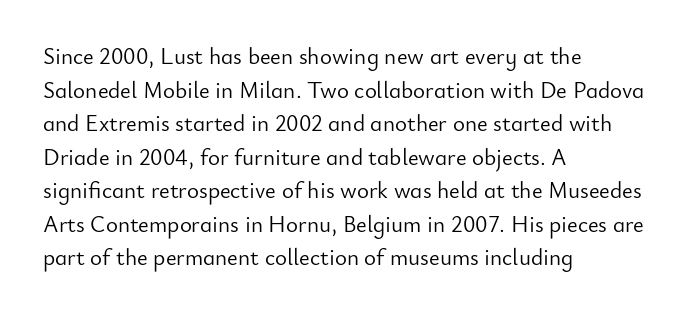
{"italic": "no", "bold": "no", "underline": "no", "align": "left", "line_spacing": "normal", "line_spacing_ratio": 1.46, "letter_spacing": "normal", "letter_spacing_em": 0.0, "glyph_px": 23}
